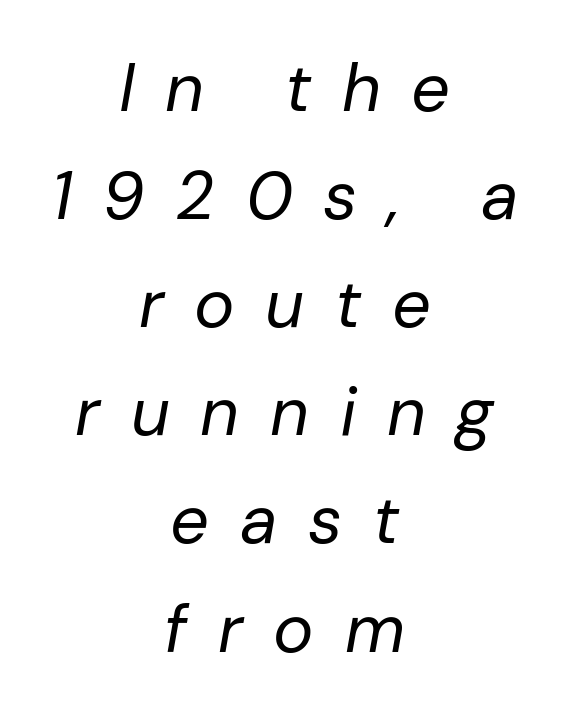
Q: Is the text bold? A: No.
Q: Is the text italic (slanted)? A: Yes, it leans right by about 10 degrees.
Q: Is the text underlined? A: No.
Q: How is the paragraph aligned? A: Centered.
Q: Is the spacing between letters normal or unusually wide? A: Unusually wide.
Q: Is the spacing between lines tight, normal or loose? A: Normal.
Q: Width (condensed, normal, or wide)? A: Normal.
Q: Stroke contrast? A: Low.
Q: x-height? A: Medium.
Q: Monospaced? A: No.
